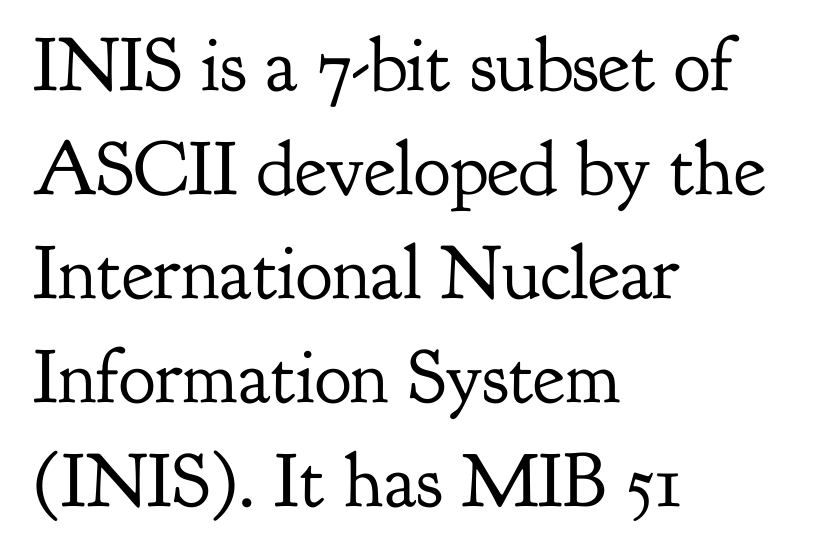
Character widths vary here, with narrow letters taking less room than wide ones. The passage shown is not underscored anywhere. Letterform terminals end in serifs throughout the passage. Stem width sits at or under what a default text font uses. This sample keeps an unexceptional amount of space between lines.
